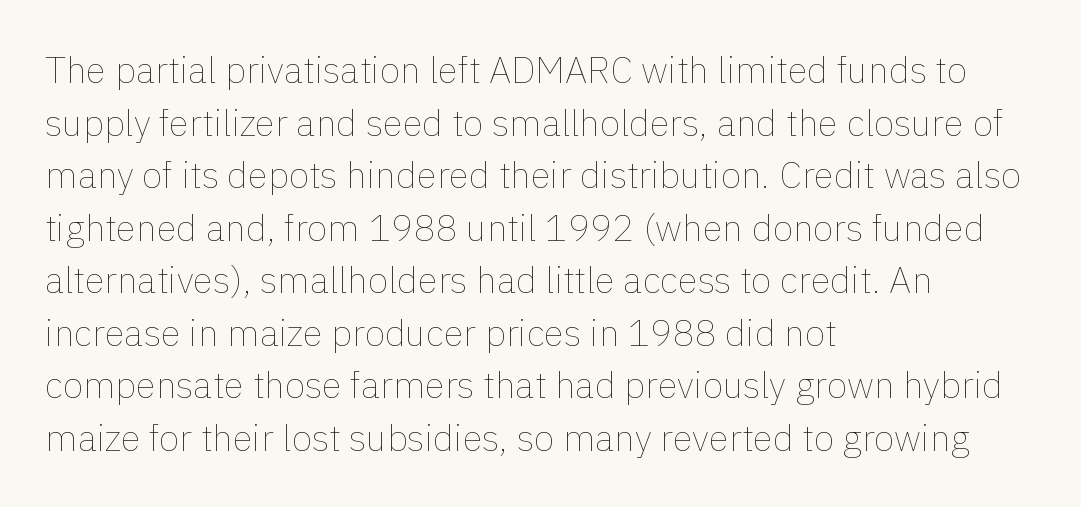
The vertical gap from one line to the next is medium. The font's upright variant was chosen for this text. Short and long lines alike share a common starting point at left. This rendering features lettering with no underline. Caption: face not bold, strokes unweighted.
